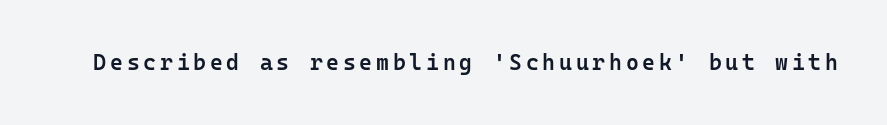
Q: Is the text bold? A: Semi-bold.
Q: Is the text italic (slanted)? A: No, it is upright.
Q: Is the text underlined? A: No.
